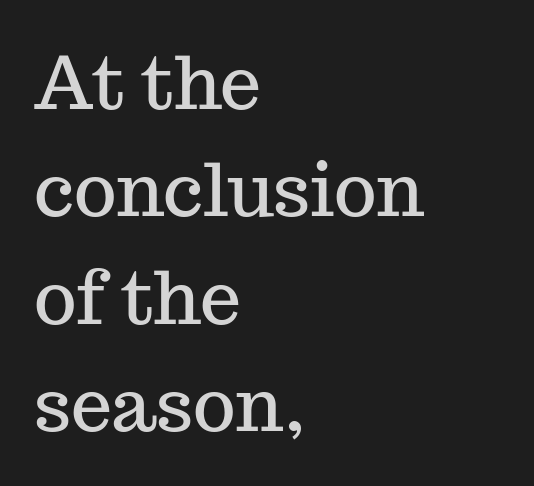
The image shows 73 px serif type, upright; set left-aligned, normal line spacing (1.47x), normal letter spacing, not underlined; medium stroke contrast and a medium x-height.
